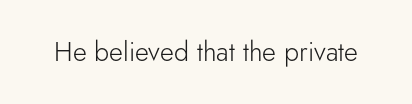
{"italic": "no", "bold": "no", "underline": "no", "letter_spacing": "normal", "letter_spacing_em": 0.0, "glyph_px": 27}
